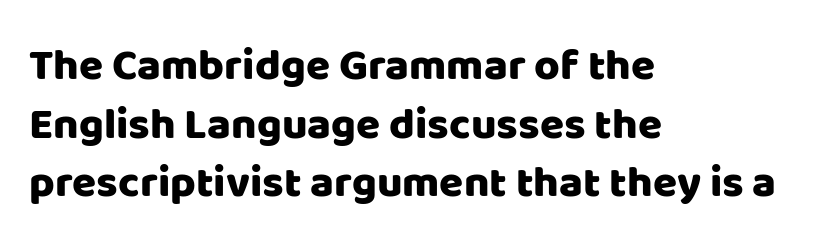
{"serif": "no", "italic": "no", "width": "normal", "stroke_contrast": "low", "x_height": "large", "monospaced": "no", "underline": "no", "align": "left", "line_spacing": "normal", "line_spacing_ratio": 1.33, "letter_spacing": "normal", "letter_spacing_em": 0.0, "glyph_px": 44}
